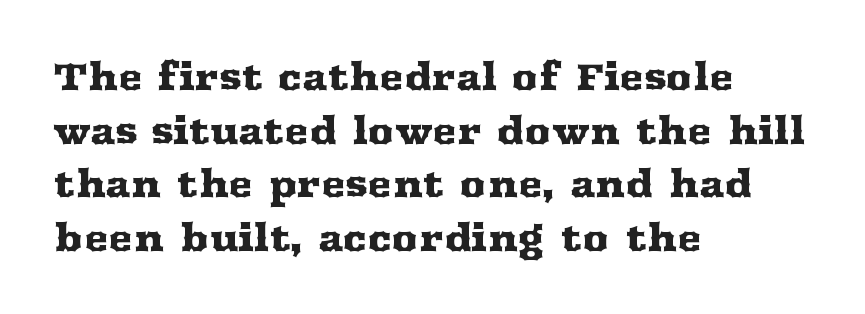
This sample uses an upright cut, with every glyph sitting square on the baseline. Has an underline been added? It has not. Looks like regular typesetting: each glyph gets only the width it needs. Default kerning and tracking; the words read as compact shapes. A typesetter would call this leading conventional body-copy spacing.
